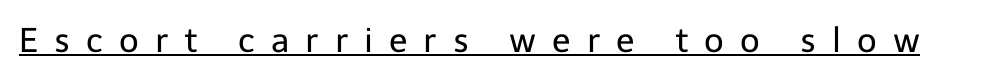
{"serif": "no", "italic": "no", "bold": "no", "weight": "regular", "width": "normal", "stroke_contrast": "low", "x_height": "medium", "monospaced": "no", "underline": "yes", "letter_spacing": "wide", "letter_spacing_em": 0.47, "glyph_px": 34}
